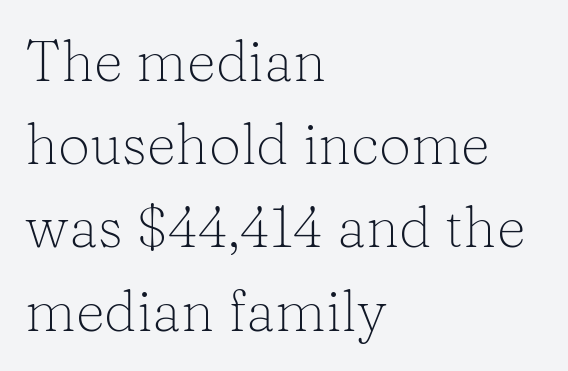
Note the varied advance widths — an 'i' is clearly narrower than an 'm'. Heaviness? Minimal to ordinary, like unemphasized prose. The face used here is seriffed, in the tradition of book romans. The block of text has a typical density, with ordinary space between rows. Letter spacing: default.
